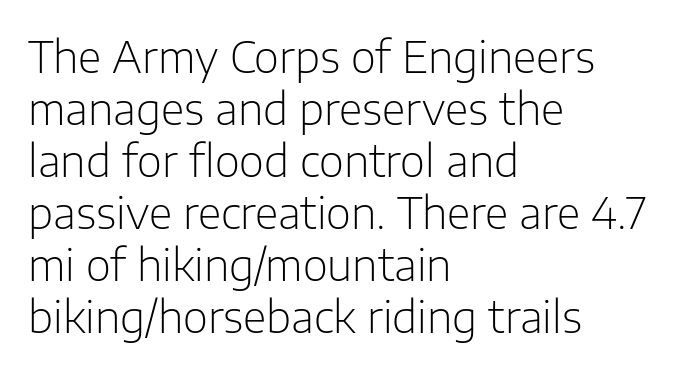
A typesetter would label this face a sans. Does extra space separate the letters? No, they use regular spacing. Casual observation: everything's shoved over to the left. Honestly, there is no underline to notice here at all.
